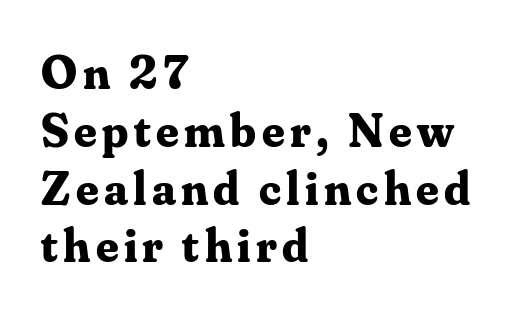
Q: Is the text bold? A: Yes.
Q: Is the text italic (slanted)? A: No, it is upright.
Q: Is the typeface a serif or a sans-serif typeface? A: Serif.
Q: Is the text underlined? A: No.
Q: How is the paragraph aligned? A: Left-aligned.
Q: Width (condensed, normal, or wide)? A: Normal.
Q: Stroke contrast? A: Medium.
Q: x-height? A: Small.
Q: Monospaced? A: No.
